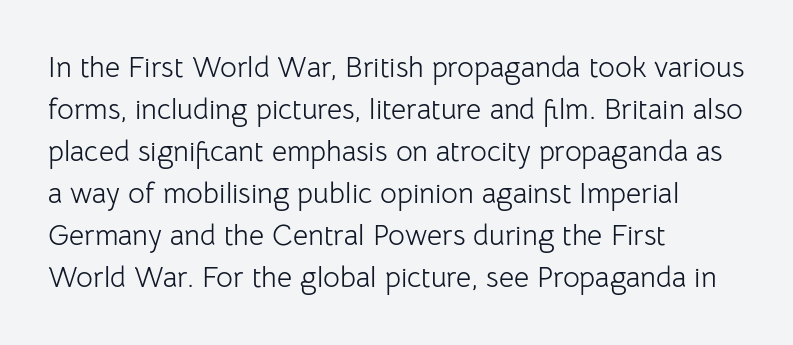
{"serif": "no", "italic": "no", "bold": "no", "weight": "light", "width": "normal", "stroke_contrast": "low", "x_height": "medium", "monospaced": "no", "underline": "no", "align": "left", "line_spacing": "normal", "line_spacing_ratio": 1.45, "letter_spacing": "normal", "letter_spacing_em": 0.0, "glyph_px": 29}
